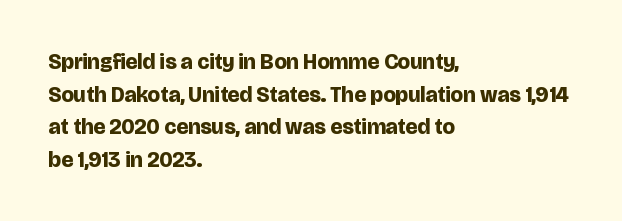
{"italic": "no", "bold": "yes", "underline": "no", "align": "left", "line_spacing": "normal", "line_spacing_ratio": 1.48, "letter_spacing": "normal", "letter_spacing_em": 0.0, "glyph_px": 22}
